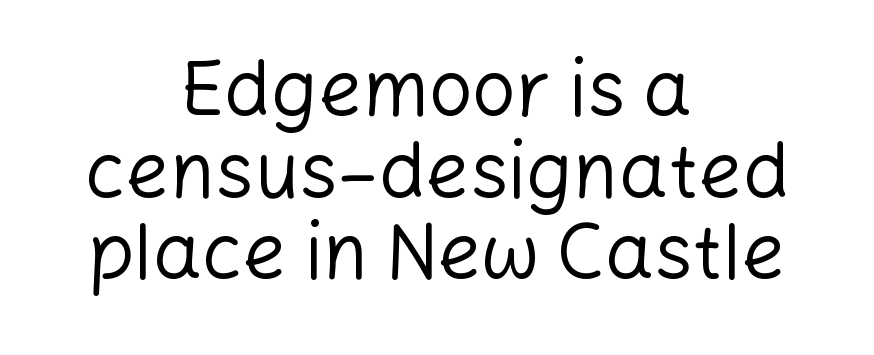
{"serif": "no", "italic": "no", "bold": "no", "weight": "regular", "width": "normal", "stroke_contrast": "low", "x_height": "medium", "monospaced": "no", "underline": "no", "align": "center", "line_spacing": "tight", "line_spacing_ratio": 1.06, "letter_spacing": "normal", "letter_spacing_em": 0.0, "glyph_px": 77}
